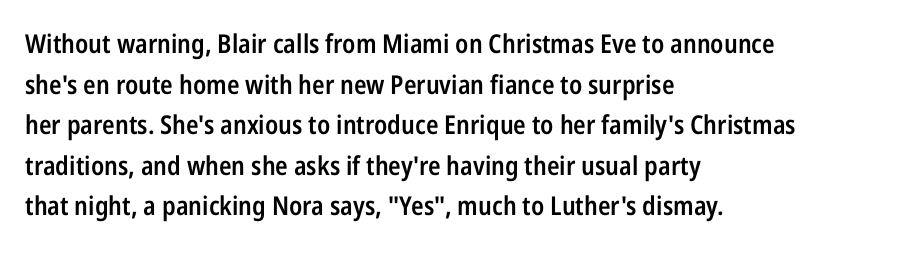
{"italic": "no", "bold": "semi", "underline": "no", "align": "left", "line_spacing": "normal", "line_spacing_ratio": 1.56, "letter_spacing": "normal", "letter_spacing_em": 0.0, "glyph_px": 26}
